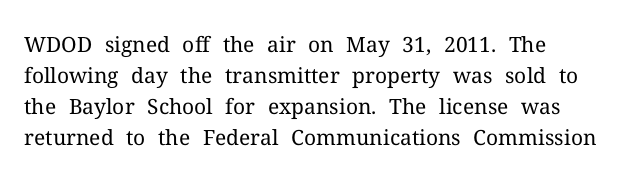
Q: Is the text bold? A: No.
Q: Is the text italic (slanted)? A: No, it is upright.
Q: Is the text underlined? A: No.
Q: How is the paragraph aligned? A: Left-aligned.
Q: Is the spacing between letters normal or unusually wide? A: Normal.
Q: Is the spacing between lines tight, normal or loose? A: Normal.
